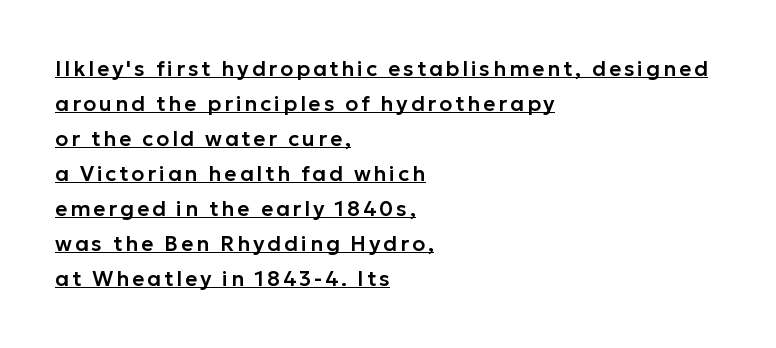
The axis of the letterforms is exactly vertical. The rag falls on the right side of this text block. One glance says typical: line gaps are just what's usual. The face used here appears with an underline applied.
